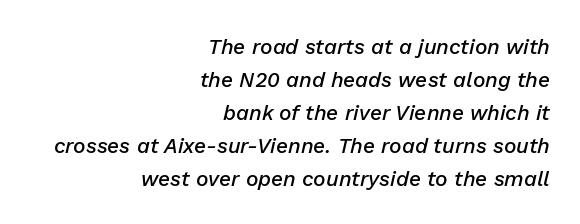
{"italic": "yes", "lean": "right", "slant_degrees": 13, "bold": "semi", "underline": "no", "align": "right", "line_spacing": "normal", "line_spacing_ratio": 1.57, "letter_spacing": "normal", "letter_spacing_em": 0.0, "glyph_px": 21}
